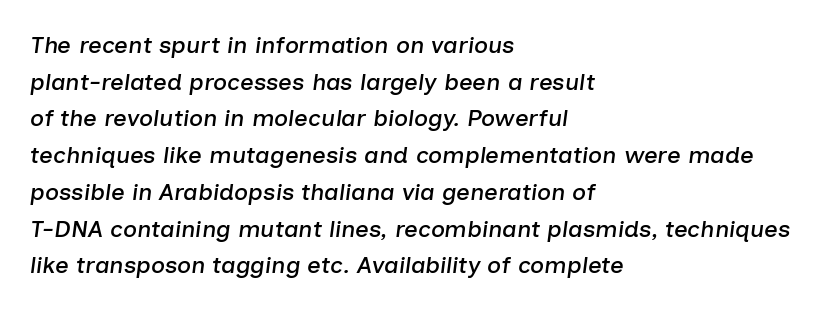
Q: Is the text italic (slanted)? A: Yes, it leans right by about 7 degrees.
Q: Is the text underlined? A: No.
Q: How is the paragraph aligned? A: Left-aligned.
Q: Is the spacing between letters normal or unusually wide? A: Normal.
Q: Is the spacing between lines tight, normal or loose? A: Normal.
